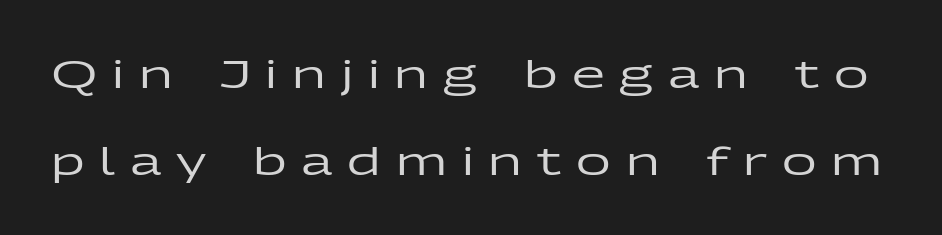
In terms of posture, this sample is upright. The passage shown is typed in a proportional face where columns would drift. Descenders hang freely into open space. How would I describe the line gaps? Wide and relaxed. A typesetter would call this heavily tracked-out type. Typographically, this falls in the sans-serif category.
